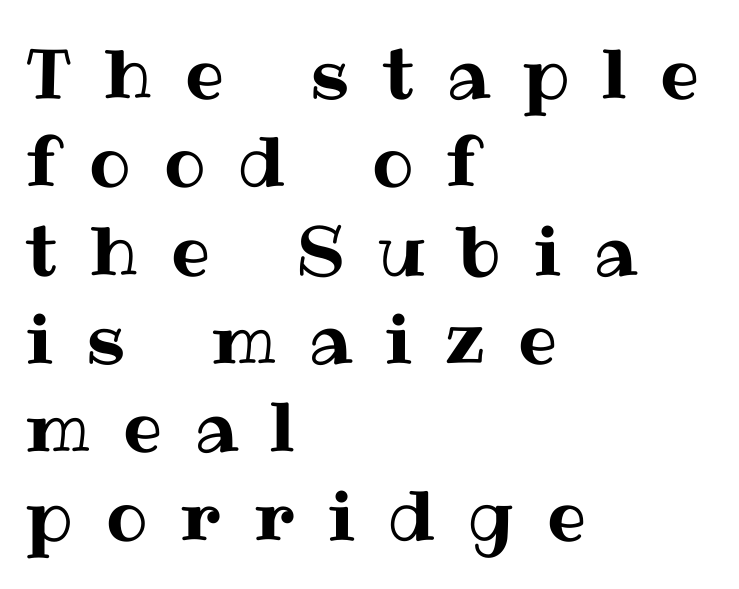
The image shows 69 px text type, upright; set left-aligned, normal line spacing (1.28x), unusually wide letter spacing (+0.48 em), not underlined; medium stroke contrast and a medium x-height.
